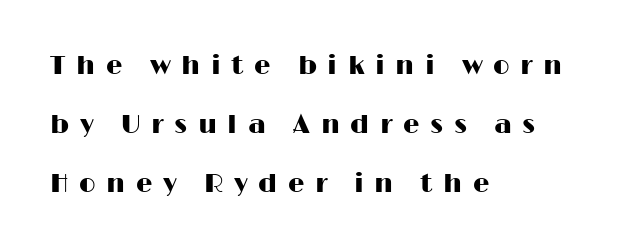
The image shows 26 px text type, upright; set left-aligned, loose line spacing (2.27x), unusually wide letter spacing (+0.41 em), not underlined.
